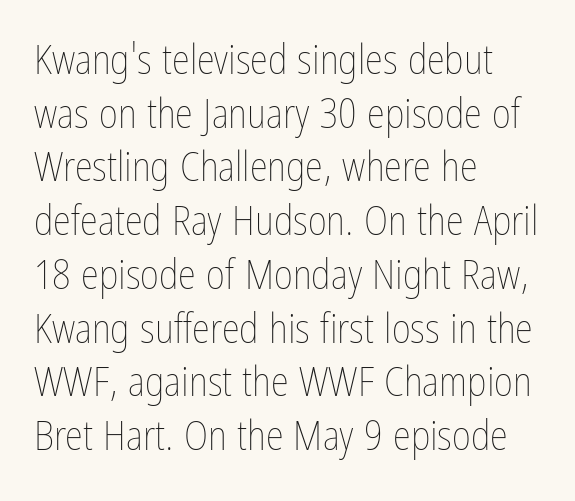
Q: Is the text bold? A: No.
Q: Is the text italic (slanted)? A: No, it is upright.
Q: Is the text underlined? A: No.
Q: How is the paragraph aligned? A: Left-aligned.
Q: Is the spacing between letters normal or unusually wide? A: Normal.
Q: Is the spacing between lines tight, normal or loose? A: Normal.
Q: Width (condensed, normal, or wide)? A: Condensed.
Q: Stroke contrast? A: Low.
Q: x-height? A: Medium.
Q: Monospaced? A: No.
